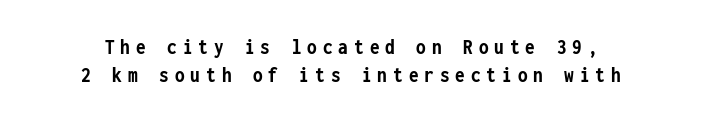
The image shows 22 px bold type, upright; set normal line spacing (1.26x), unusually wide letter spacing (+0.27 em), not underlined.
